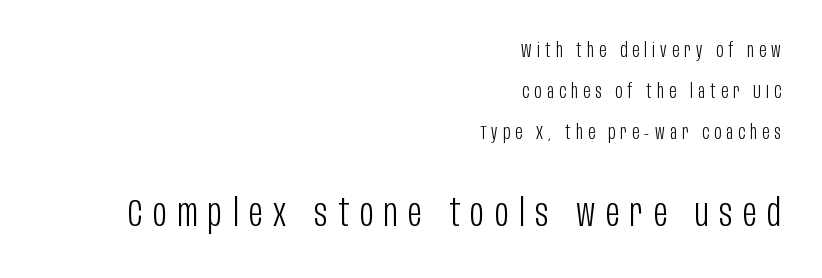
Q: Is the text bold? A: No.
Q: Is the text italic (slanted)? A: No, it is upright.
Q: Is the typeface a serif or a sans-serif typeface? A: Sans-serif.
Q: Is the text underlined? A: No.
Q: How is the paragraph aligned? A: Right-aligned.
Q: Is the spacing between letters normal or unusually wide? A: Unusually wide.
Q: Is the spacing between lines tight, normal or loose? A: Loose.
Q: Which block of text is set in a larger size, the first (top) or the second (bottom)? A: The second (bottom) one.
Q: Width (condensed, normal, or wide)? A: Condensed.
Q: Stroke contrast? A: Low.
Q: x-height? A: Large.
Q: Monospaced? A: No.
